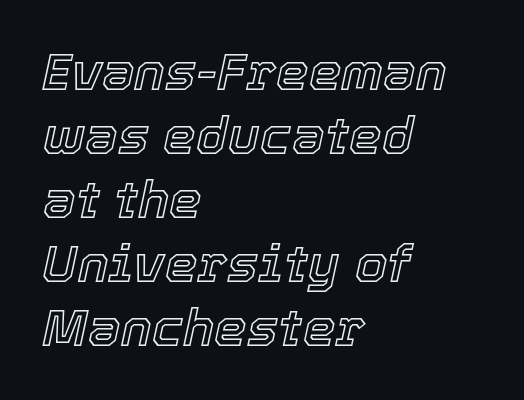
Descender tails drop into unmarked territory. Every character sits at an angle, as italics do. Words appear dense and cohesive because spacing is normal. All the whitespace from short lines collects on the right. Proportional: the letters do not fall into vertical columns.
